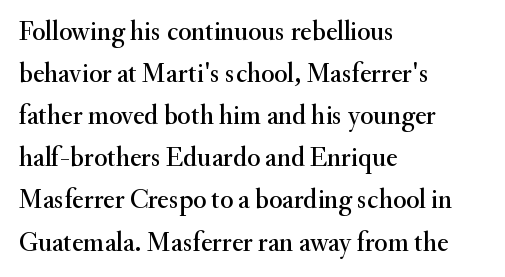
Q: Is the text italic (slanted)? A: No, it is upright.
Q: Is the text underlined? A: No.
Q: How is the paragraph aligned? A: Left-aligned.
Q: Is the spacing between letters normal or unusually wide? A: Normal.
Q: Is the spacing between lines tight, normal or loose? A: Normal.
